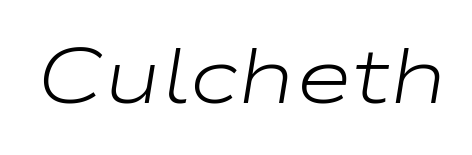
The image shows 78 px light, wide type, italic (leaning right); set normal letter spacing, not underlined; low stroke contrast and a medium x-height.
